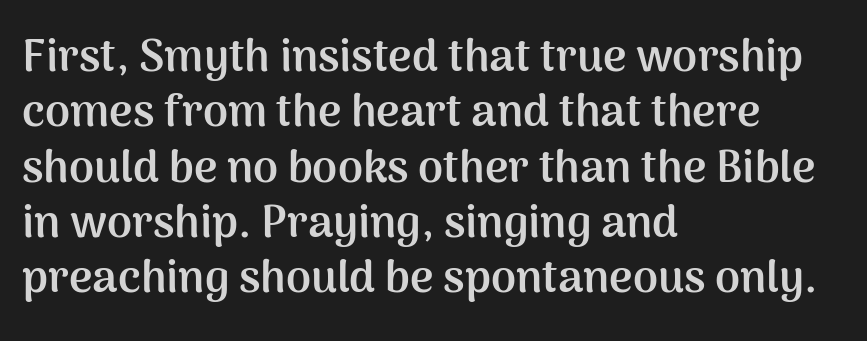
The image shows 45 px semibold sans-serif type, upright; set left-aligned, line spacing 1.23x, normal letter spacing, not underlined; medium stroke contrast and a medium x-height.
